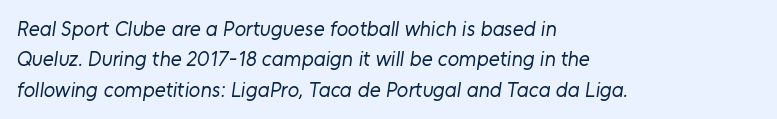
The image shows 21 px text type; set left-aligned, normal line spacing (1.45x), normal letter spacing, not underlined.
